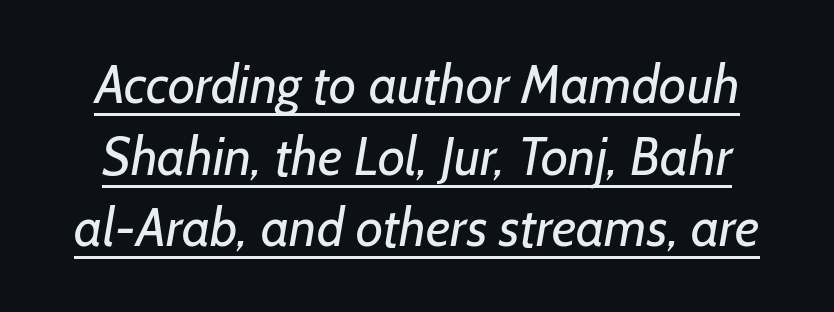
{"serif": "no", "bold": "no", "weight": "regular", "width": "normal", "stroke_contrast": "low", "x_height": "medium", "monospaced": "no", "underline": "yes", "line_spacing": "normal", "line_spacing_ratio": 1.35, "letter_spacing": "normal", "letter_spacing_em": 0.0, "glyph_px": 53}
